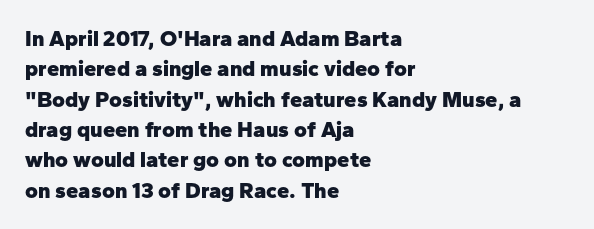
The image shows 22 px bold type, upright; set left-aligned, normal line spacing (1.38x), normal letter spacing, not underlined.
